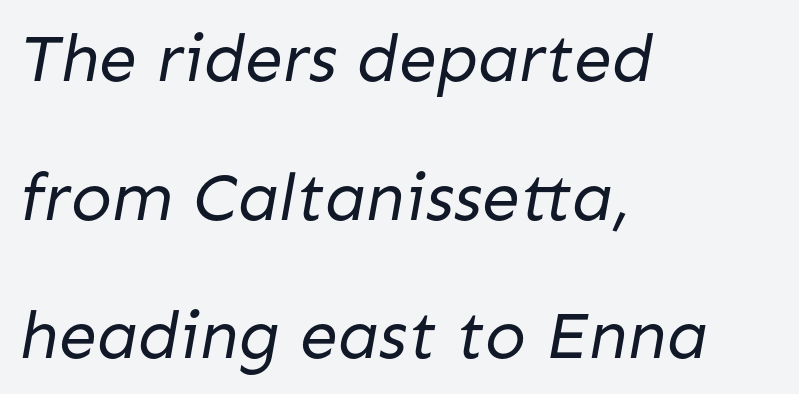
{"serif": "no", "bold": "no", "weight": "regular", "width": "normal", "stroke_contrast": "low", "x_height": "medium", "monospaced": "no", "underline": "no", "align": "left", "line_spacing": "loose", "line_spacing_ratio": 2.04, "letter_spacing": "normal", "letter_spacing_em": 0.0, "glyph_px": 68}
